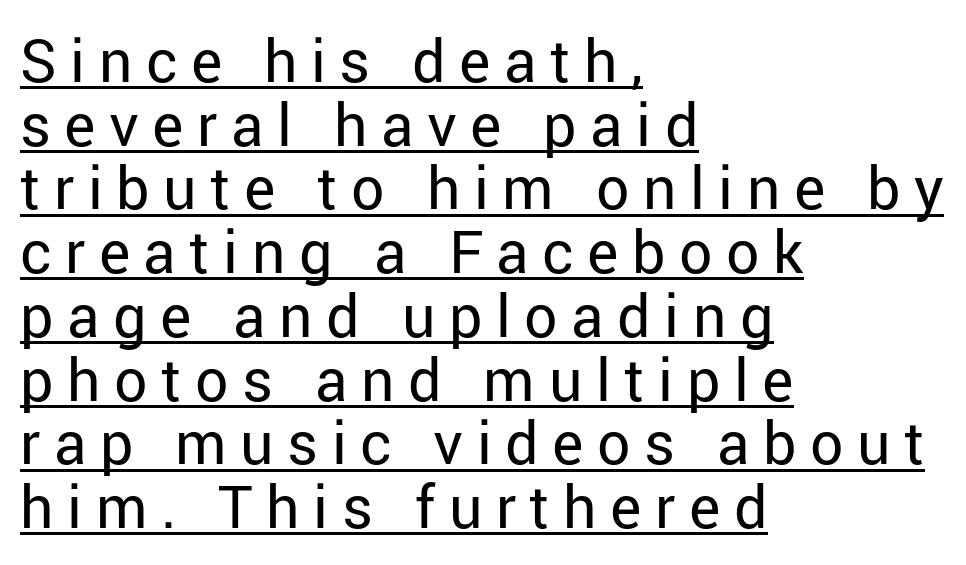
Nope, no serifs anywhere on these letters. Horizontal bands of white between lines are thin slivers. Posture: upright roman. Look at the tracking — it's clearly loosened, letters drifting apart.
